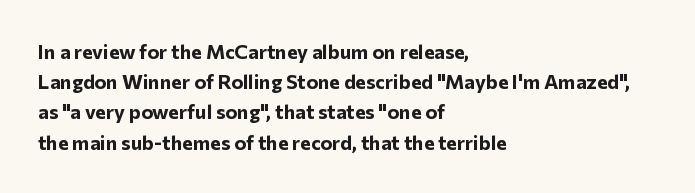
{"italic": "no", "bold": "yes", "underline": "no", "align": "left", "line_spacing": "normal", "line_spacing_ratio": 1.51, "letter_spacing": "normal", "letter_spacing_em": 0.0, "glyph_px": 20}
